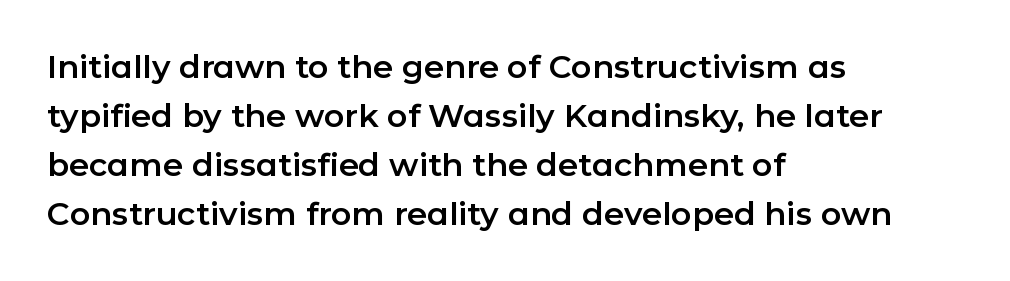
Q: Is the text italic (slanted)? A: No, it is upright.
Q: Is the typeface a serif or a sans-serif typeface? A: Sans-serif.
Q: Is the text underlined? A: No.
Q: How is the paragraph aligned? A: Left-aligned.
Q: Is the spacing between letters normal or unusually wide? A: Normal.
Q: Is the spacing between lines tight, normal or loose? A: Normal.
Q: Width (condensed, normal, or wide)? A: Normal.
Q: Stroke contrast? A: Low.
Q: x-height? A: Medium.
Q: Monospaced? A: No.
